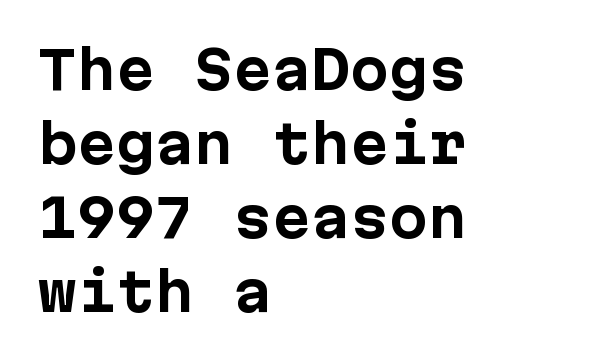
The image shows 52 px bold sans-serif type, upright; set left-aligned, normal line spacing (1.42x), normal letter spacing, not underlined; low stroke contrast and a medium x-height.
